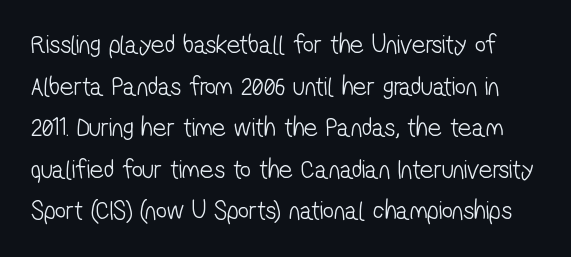
Q: Is the text bold? A: No.
Q: Is the text underlined? A: No.
Q: Is the spacing between letters normal or unusually wide? A: Normal.
Q: Is the spacing between lines tight, normal or loose? A: Normal.
